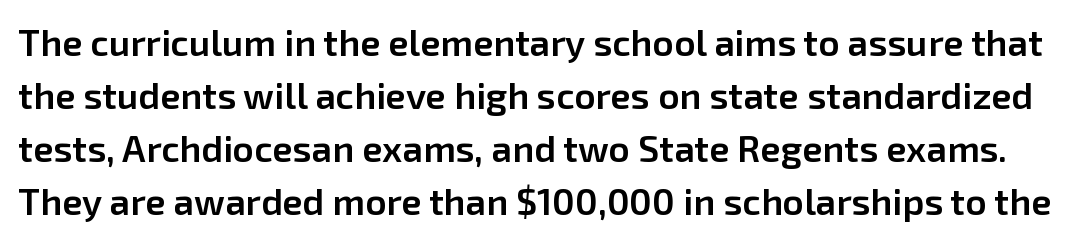
{"serif": "no", "italic": "no", "bold": "semi", "weight": "semibold", "width": "normal", "stroke_contrast": "low", "x_height": "medium", "monospaced": "no", "underline": "no", "line_spacing": "normal", "line_spacing_ratio": 1.43, "letter_spacing": "normal", "letter_spacing_em": 0.0, "glyph_px": 37}
